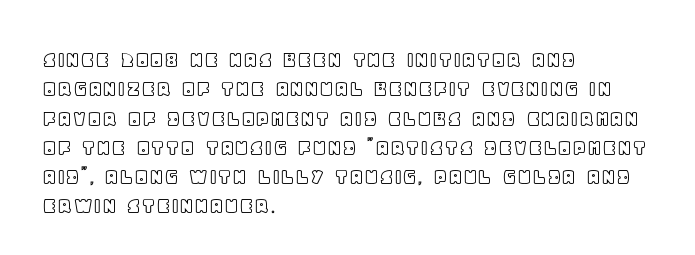
The image shows 24 px text type, upright; set left-aligned, line spacing 1.22x, normal letter spacing, not underlined.
